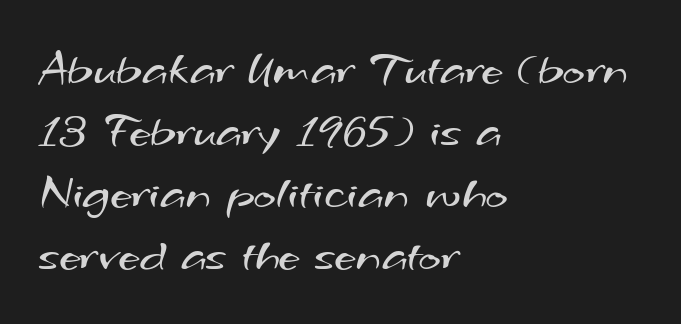
The image shows 48 px regular-weight, wide sans-serif type; set left-aligned, normal line spacing (1.29x), normal letter spacing, not underlined; medium stroke contrast and a small x-height.
